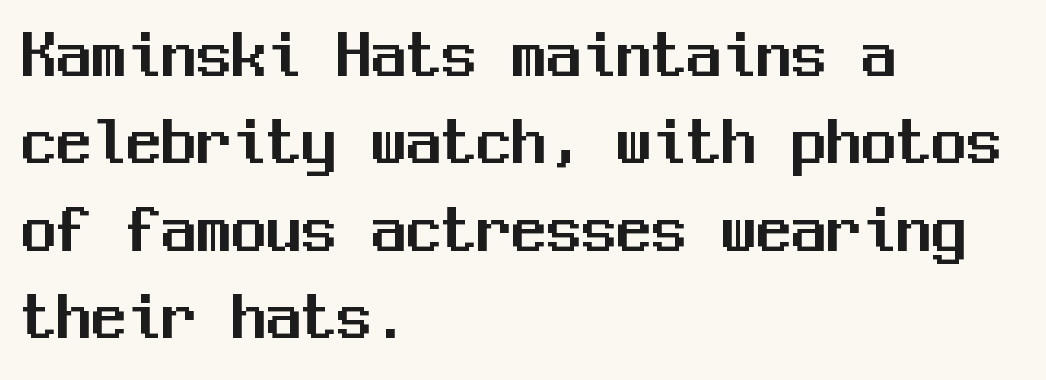
When letters stand straight like this, we call the style roman or upright. These lines are composed in type without serifs. Tracking value appears to be zero — textbook default spacing. The setting favours the left margin, as ordinary paragraphs usually do.
